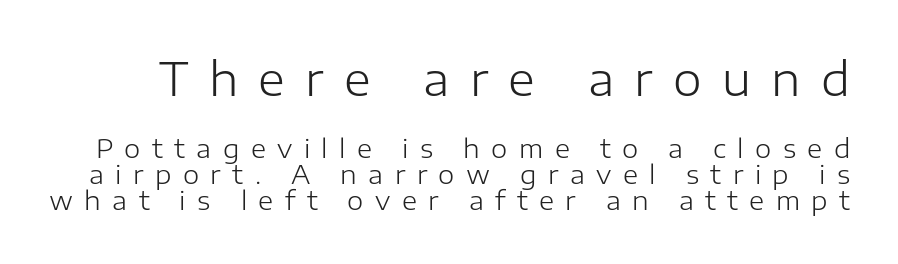
The image shows 46 px light sans-serif type, upright; set tight line spacing (1.0x), unusually wide letter spacing (+0.44 em), not underlined; the first (top) block is 1.77x larger; low stroke contrast and a medium x-height.
